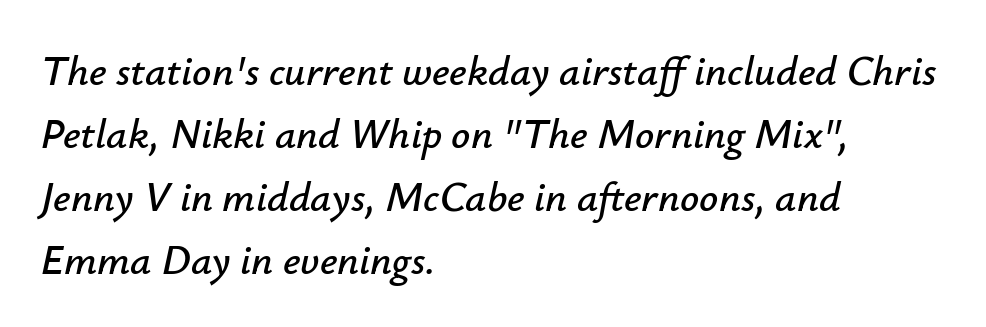
This rendering leaves character spacing at its baseline value. No word sits above an underline. Tall strokes in this sample are angled rather than plumb. A typesetter would call this leading conventional body-copy spacing. Leftover space on each line is placed entirely after the last word.
